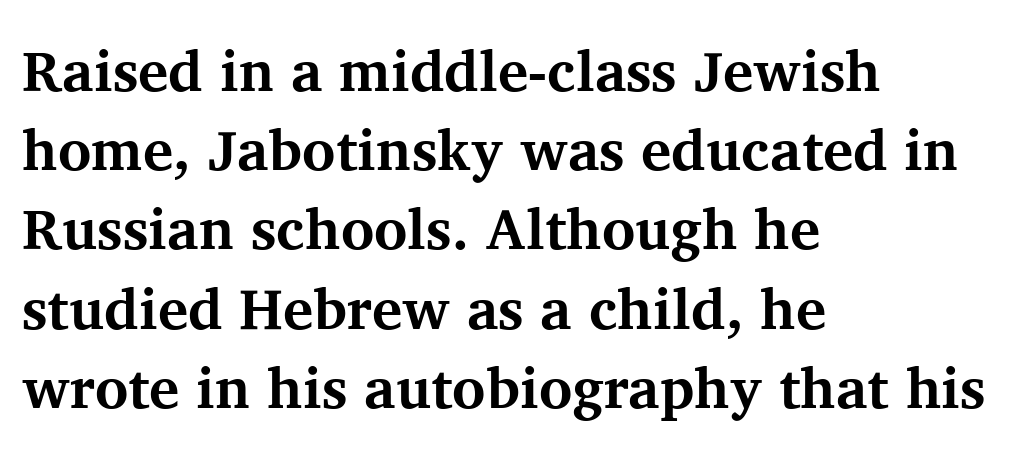
Observe the serifs anchoring each vertical stroke in this sample. The lettering stays uniformly vertical, giving the passage a roman look. Letter spacing: default. The space between consecutive lines is moderate. Strong, thick strokes mark this as bold type. Where is the straight margin? On the left.
